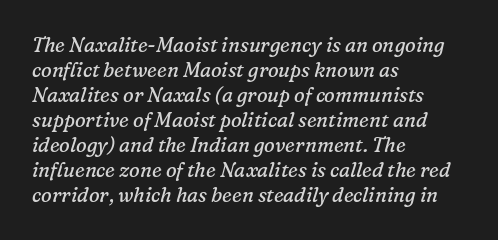
{"italic": "yes", "lean": "right", "slant_degrees": 16, "bold": "no", "underline": "no", "align": "left", "line_spacing": "normal", "line_spacing_ratio": 1.25, "letter_spacing": "normal", "letter_spacing_em": 0.0, "glyph_px": 20}
